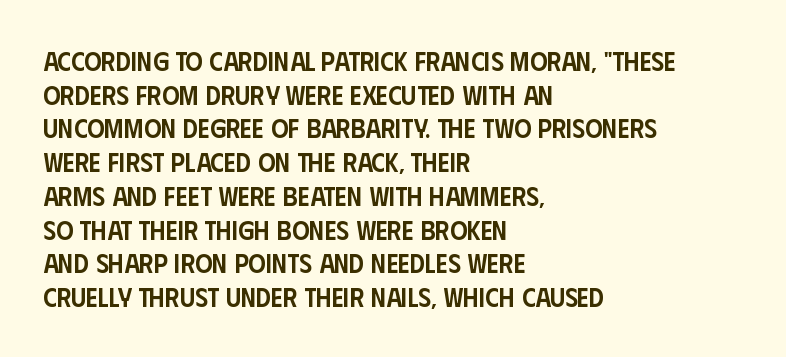
{"italic": "no", "bold": "semi", "underline": "no", "align": "left", "line_spacing": "normal", "line_spacing_ratio": 1.25, "letter_spacing": "normal", "letter_spacing_em": 0.0, "glyph_px": 27}
